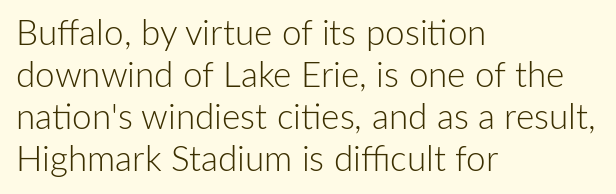
The face used here is rendered with its standard letterfit. Stroke terminals: plain, sans-serif. Any mark beneath the type? The region is blank. Each letter keeps its own natural width here, so spacing adapts to shape.
